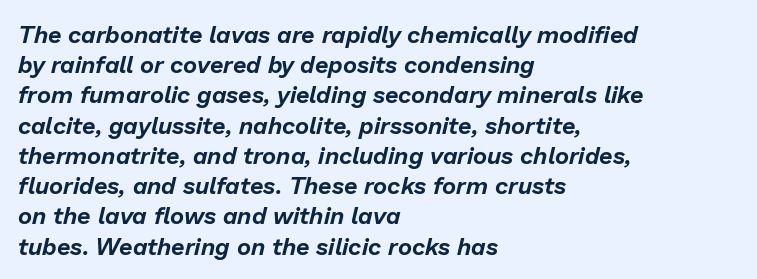
Emphasis-style slanted type is in use. The letters sit at their default tracking, neither squeezed nor spread. This sample keeps an unexceptional amount of space between lines. This sample is left-justified, so line endings fall wherever the words run out.
